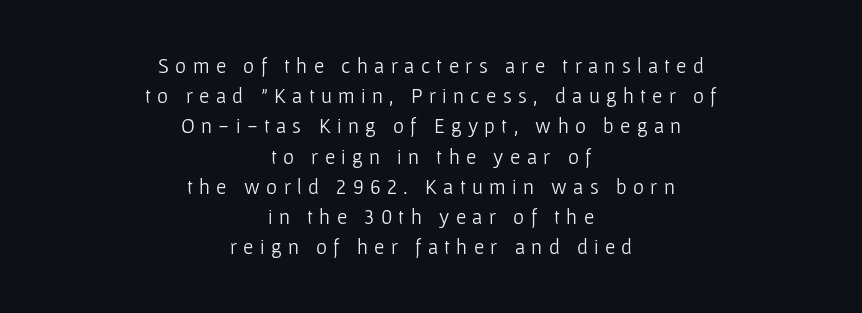
Q: Is the text bold? A: No.
Q: Is the text italic (slanted)? A: No, it is upright.
Q: Is the text underlined? A: No.
Q: How is the paragraph aligned? A: Centered.
Q: Is the spacing between letters normal or unusually wide? A: Unusually wide.
Q: Is the spacing between lines tight, normal or loose? A: Normal.
